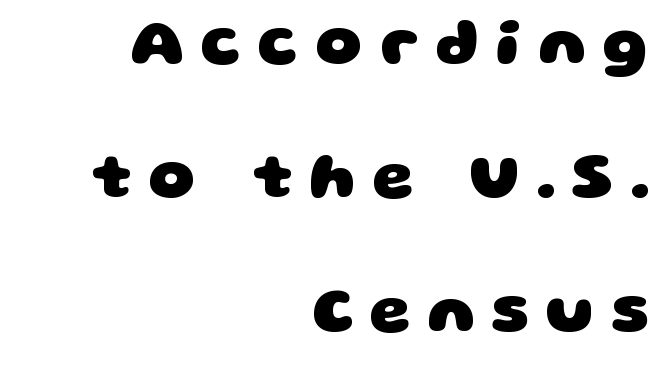
{"serif": "no", "bold": "yes", "weight": "heavy", "width": "wide", "stroke_contrast": "low", "x_height": "large", "monospaced": "no", "underline": "no", "align": "right", "line_spacing": "loose", "line_spacing_ratio": 2.06, "letter_spacing": "wide", "letter_spacing_em": 0.26, "glyph_px": 65}
